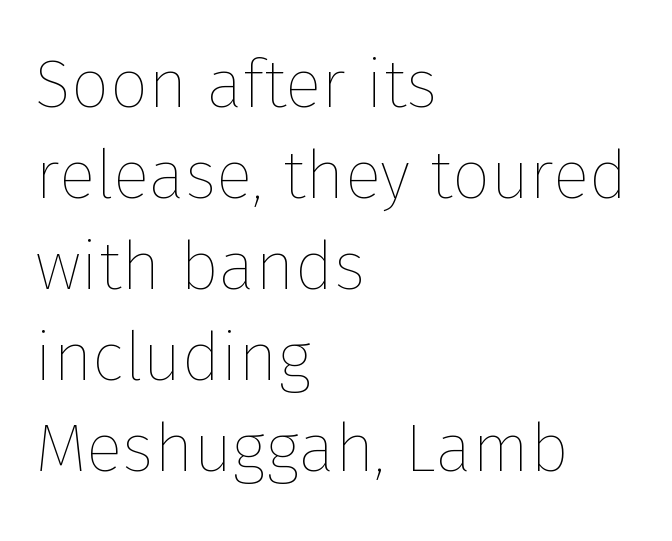
{"italic": "no", "bold": "no", "weight": "thin", "width": "normal", "stroke_contrast": "low", "x_height": "medium", "monospaced": "no", "underline": "no", "align": "left", "line_spacing": "normal", "line_spacing_ratio": 1.34, "letter_spacing": "normal", "letter_spacing_em": 0.0, "glyph_px": 68}
